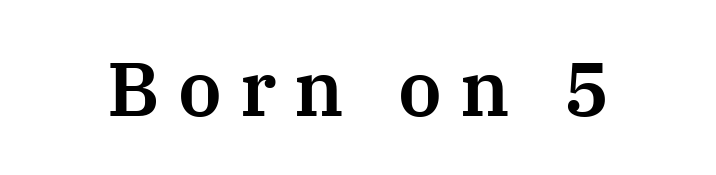
The image shows 76 px serif type, upright; set unusually wide letter spacing (+0.24 em), not underlined; medium stroke contrast and a medium x-height.
